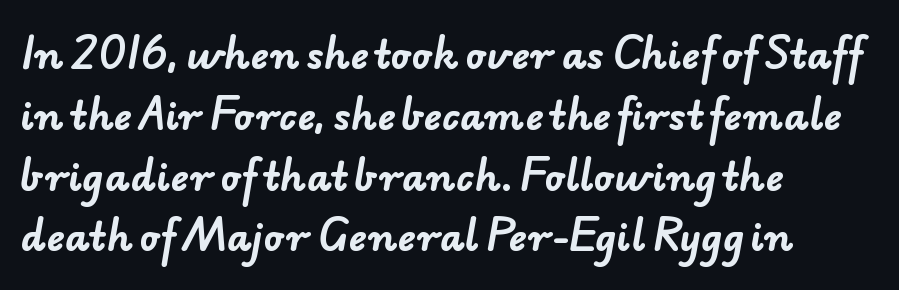
Proportional: the letters do not fall into vertical columns. Caption: standard tracking, unaltered. Classification — sans serif. The space between consecutive lines is moderate. The compositor pushed each line to the left boundary.
